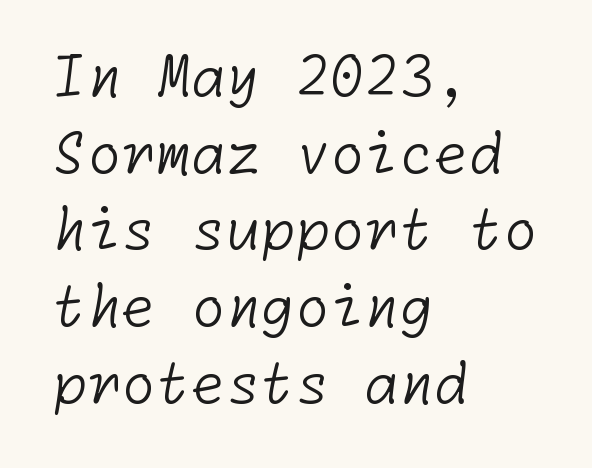
Compared with typical body copy, the letter spacing here is the same. The type family on display is of the sans-serif kind. The baseline area is clear. Vertically, the passage feels balanced, rows spaced as you'd expect.
